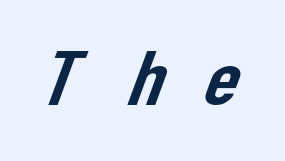
The image shows 78 px sans-serif type; set unusually wide letter spacing (+0.41 em), not underlined; low stroke contrast and a medium x-height.
